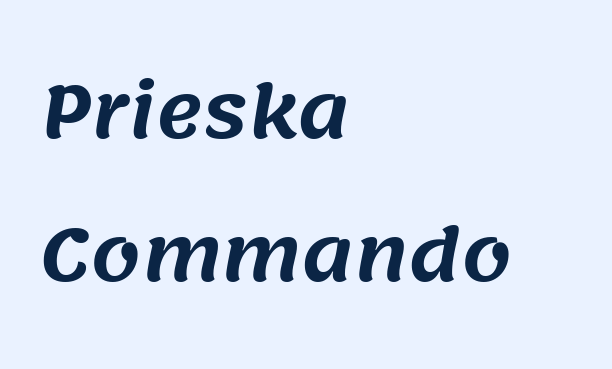
The image shows 71 px sans-serif type; set left-aligned, loose line spacing (2.02x), normal letter spacing, not underlined; medium stroke contrast and a large x-height.
